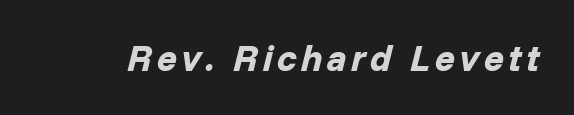
The image shows 37 px bold type, italic (leaning right); set not underlined; low stroke contrast and a medium x-height.
